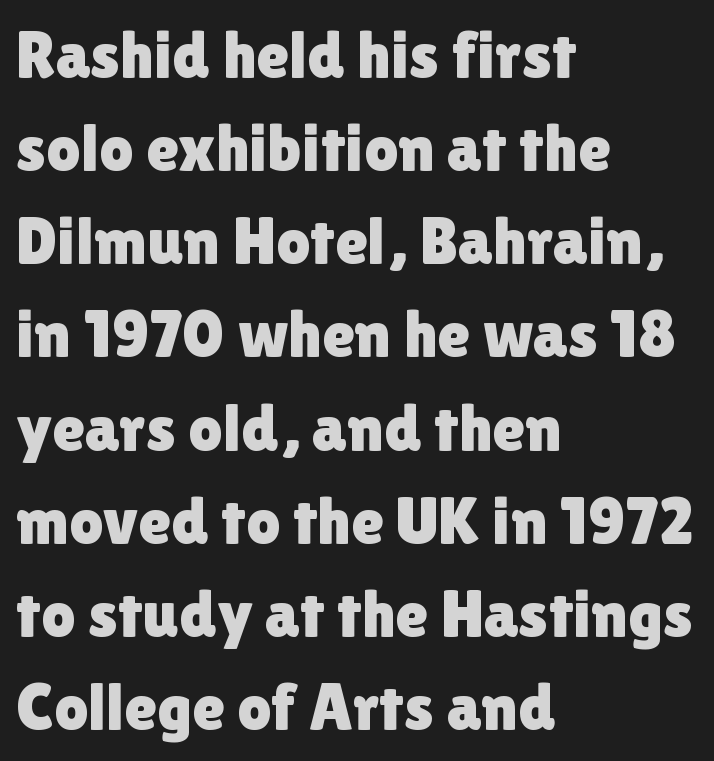
Q: Is the text italic (slanted)? A: No, it is upright.
Q: Is the typeface a serif or a sans-serif typeface? A: Sans-serif.
Q: Is the text underlined? A: No.
Q: How is the paragraph aligned? A: Left-aligned.
Q: Is the spacing between letters normal or unusually wide? A: Normal.
Q: Is the spacing between lines tight, normal or loose? A: Normal.
Q: Width (condensed, normal, or wide)? A: Normal.
Q: Stroke contrast? A: Low.
Q: x-height? A: Medium.
Q: Monospaced? A: No.
